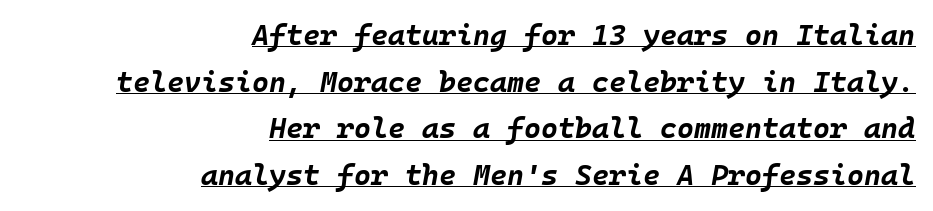
Q: Is the text bold? A: Yes.
Q: Is the text italic (slanted)? A: Yes, it leans right by about 10 degrees.
Q: Is the text underlined? A: Yes.
Q: How is the paragraph aligned? A: Right-aligned.
Q: Is the spacing between letters normal or unusually wide? A: Normal.
Q: Is the spacing between lines tight, normal or loose? A: Normal.
Q: Width (condensed, normal, or wide)? A: Normal.
Q: Stroke contrast? A: Low.
Q: x-height? A: Large.
